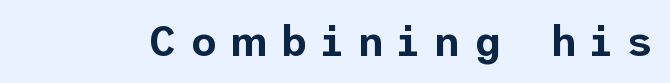
Each row of text sits above clean, open space. Tracking here is generous; glyphs stand well apart from one another. Are there feet on the stems? There aren't — it's a sans. It's the straight-up-and-down kind of type.
